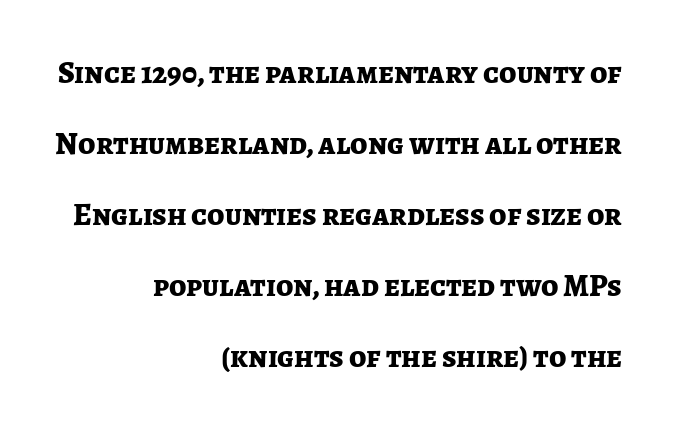
The image shows 31 px bold sans-serif type, upright; set right-aligned, loose line spacing (2.29x), normal letter spacing, not underlined; low stroke contrast and a medium x-height.
